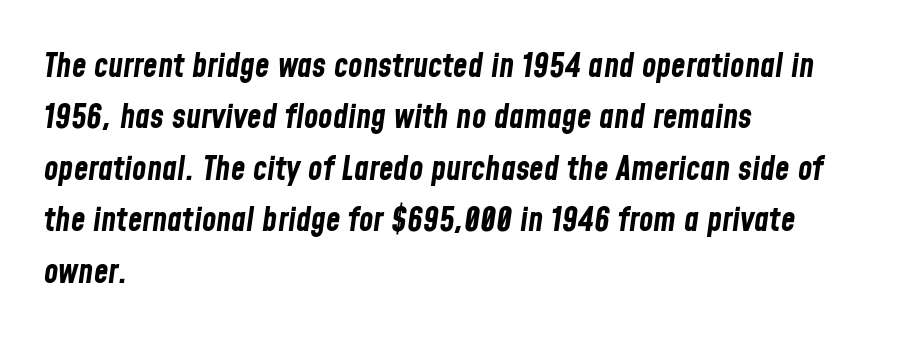
The image shows 33 px bold, condensed type, italic (leaning right); set left-aligned, normal line spacing (1.56x), normal letter spacing, not underlined; low stroke contrast and a medium x-height.
